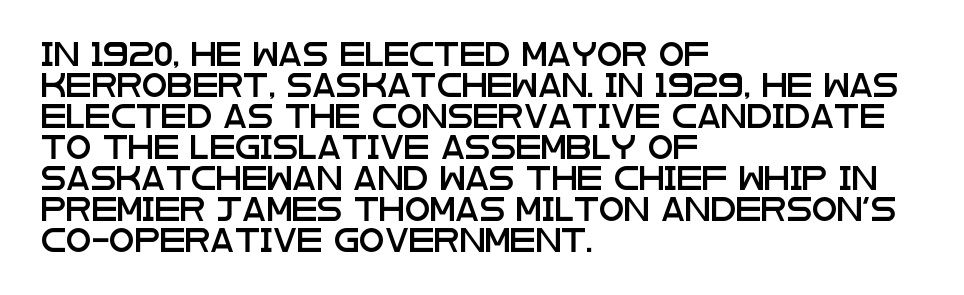
{"italic": "no", "underline": "no", "align": "left", "line_spacing": "normal", "line_spacing_ratio": 1.35, "letter_spacing": "normal", "letter_spacing_em": 0.0, "glyph_px": 23}
